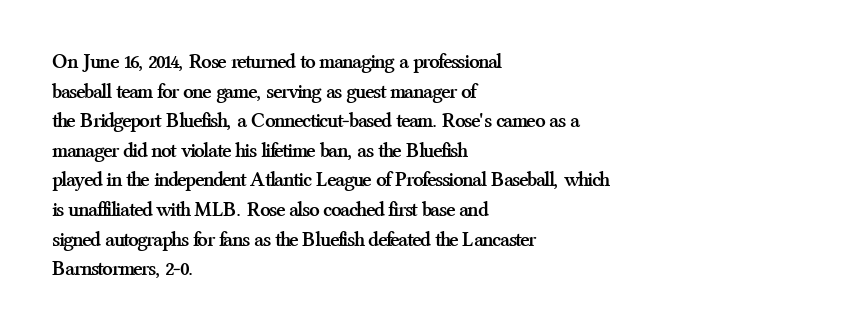
Q: Is the text bold? A: Yes.
Q: Is the text italic (slanted)? A: No, it is upright.
Q: Is the text underlined? A: No.
Q: How is the paragraph aligned? A: Left-aligned.
Q: Is the spacing between letters normal or unusually wide? A: Normal.
Q: Is the spacing between lines tight, normal or loose? A: Normal.
